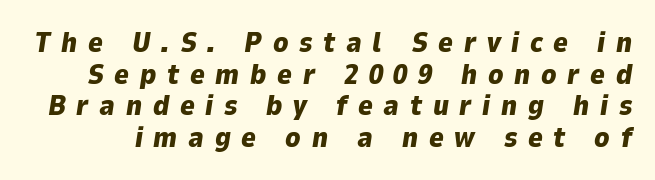
{"italic": "yes", "lean": "right", "slant_degrees": 9, "bold": "yes", "weight": "heavy", "width": "normal", "stroke_contrast": "low", "x_height": "medium", "monospaced": "no", "underline": "no", "line_spacing": "tight", "line_spacing_ratio": 1.13, "letter_spacing": "wide", "letter_spacing_em": 0.38, "glyph_px": 28}
